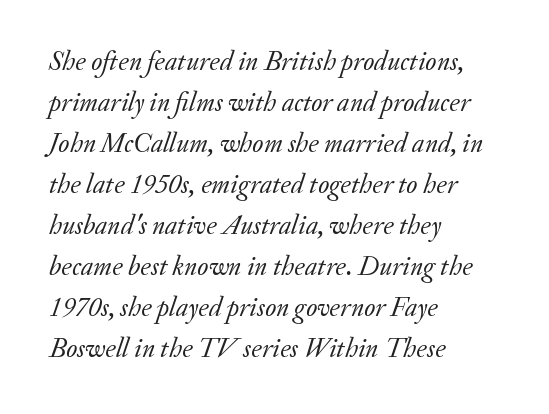
The image shows 27 px text type, italic (leaning right); set left-aligned, normal line spacing (1.52x), normal letter spacing, not underlined.
